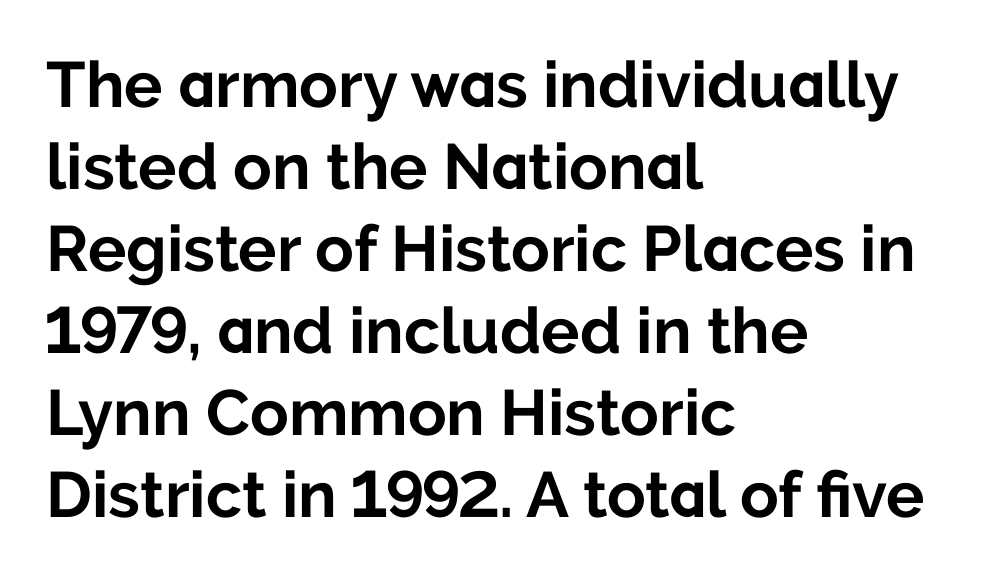
{"serif": "no", "italic": "no", "bold": "yes", "weight": "bold", "width": "normal", "stroke_contrast": "low", "x_height": "medium", "monospaced": "no", "underline": "no", "align": "left", "line_spacing": "normal", "line_spacing_ratio": 1.28, "letter_spacing": "normal", "letter_spacing_em": 0.0, "glyph_px": 64}
